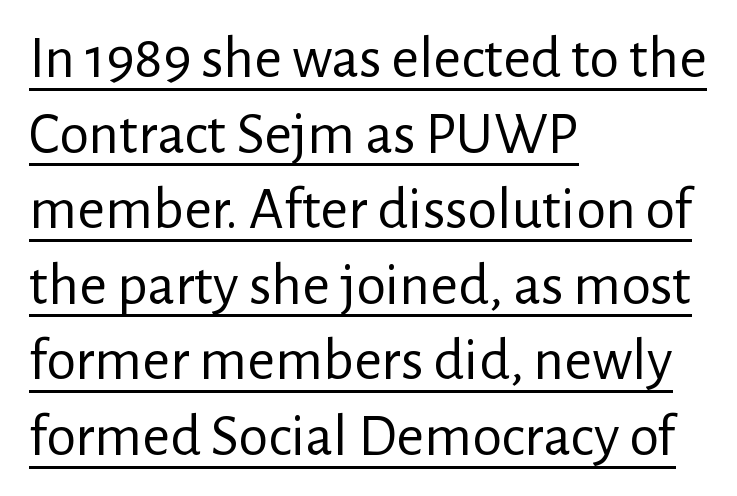
The image shows 60 px regular-weight sans-serif type, upright; set left-aligned, normal line spacing (1.26x), normal letter spacing, underlined; low stroke contrast and a medium x-height.
